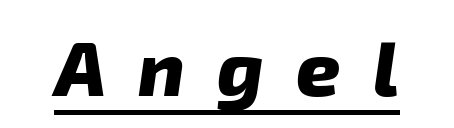
The letterforms stand isolated, each surrounded by extra space. Heavy-handed strokes throughout: this text is bold. Observe the absence of serifs on each vertical stroke in this sample. The rendering uses natural spacing where letterforms have individual widths. Caption: lettering with a line underneath.
